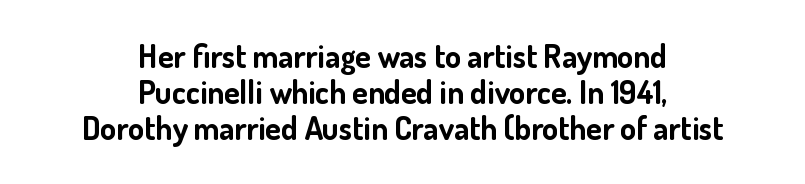
Q: Is the text bold? A: Yes.
Q: Is the text italic (slanted)? A: No, it is upright.
Q: Is the typeface a serif or a sans-serif typeface? A: Sans-serif.
Q: Is the text underlined? A: No.
Q: How is the paragraph aligned? A: Centered.
Q: Is the spacing between letters normal or unusually wide? A: Normal.
Q: Is the spacing between lines tight, normal or loose? A: Tight.
Q: Width (condensed, normal, or wide)? A: Normal.
Q: Stroke contrast? A: Low.
Q: x-height? A: Small.
Q: Monospaced? A: No.
